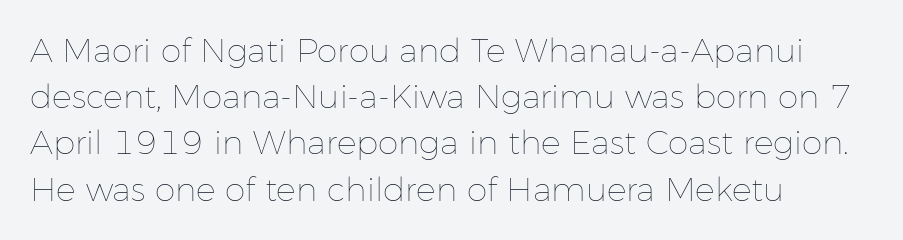
{"italic": "no", "bold": "no", "weight": "thin", "width": "normal", "stroke_contrast": "low", "x_height": "medium", "monospaced": "no", "underline": "no", "align": "left", "line_spacing": "normal", "line_spacing_ratio": 1.4, "letter_spacing": "normal", "letter_spacing_em": 0.0, "glyph_px": 33}
